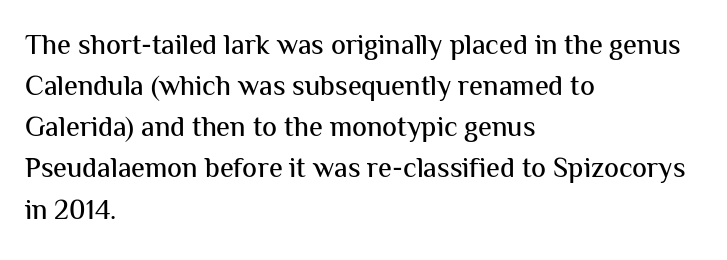
Q: Is the text italic (slanted)? A: No, it is upright.
Q: Is the typeface a serif or a sans-serif typeface? A: Sans-serif.
Q: Is the text underlined? A: No.
Q: How is the paragraph aligned? A: Left-aligned.
Q: Is the spacing between letters normal or unusually wide? A: Normal.
Q: Is the spacing between lines tight, normal or loose? A: Normal.
Q: Width (condensed, normal, or wide)? A: Normal.
Q: Stroke contrast? A: Medium.
Q: x-height? A: Medium.
Q: Monospaced? A: No.
